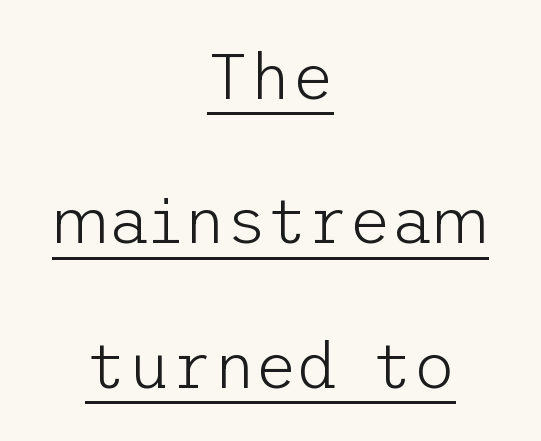
{"serif": "no", "italic": "no", "bold": "no", "weight": "light", "width": "normal", "stroke_contrast": "low", "x_height": "medium", "underline": "yes", "align": "center", "line_spacing": "loose", "line_spacing_ratio": 2.22, "letter_spacing": "normal", "letter_spacing_em": 0.0, "glyph_px": 65}
